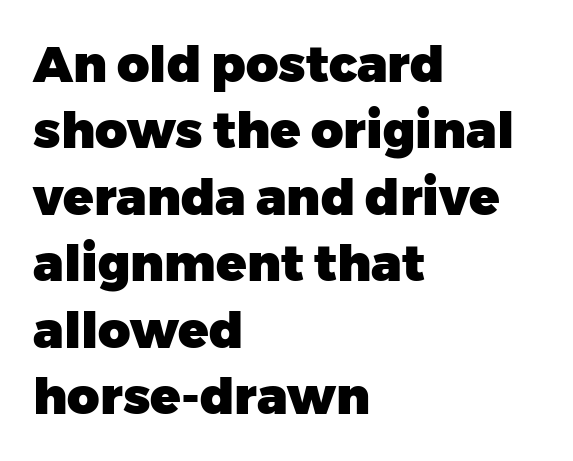
What stands out about the letter spacing? Nothing — it is the standard amount. Line starts are locked; line ends wander. Letters rest on an invisible, unmarked baseline. The typeface chosen for these lines omits serifs.
